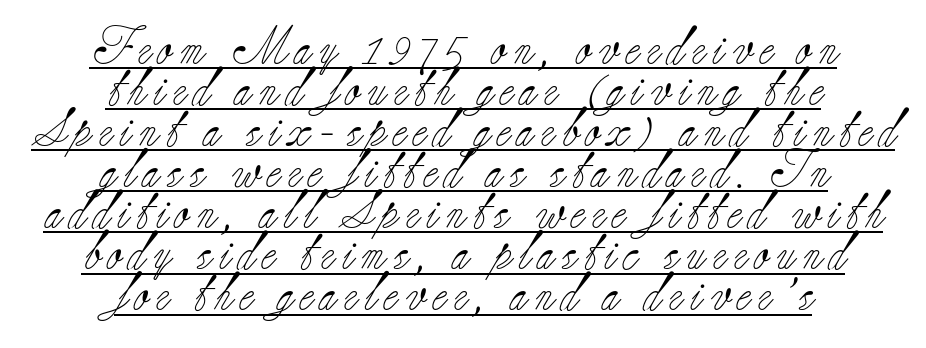
This block would grow much taller if given ordinary leading; it's compressed now. Each line of the rendering has a horizontal stroke beneath the glyphs. These lines are rendered in a variable-pitch font. The font family rendered here belongs to the serif group. The strokes are not fattened; the text isn't bold.
